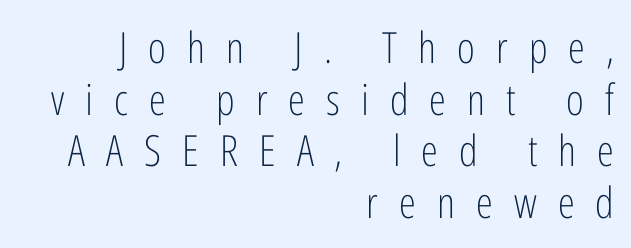
Do the characters align in a grid? No, the font is proportional. Ink coverage per letter is moderate at most. Inter-character spacing is expanded well beyond the font's built-in metrics. Check the space under the baseline: it is left empty.
